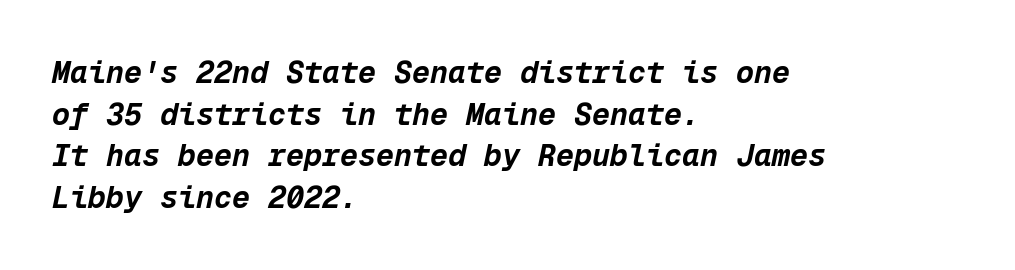
{"italic": "yes", "lean": "right", "slant_degrees": 12, "bold": "yes", "weight": "bold", "width": "normal", "stroke_contrast": "low", "x_height": "medium", "monospaced": "yes", "underline": "no", "align": "left", "line_spacing": "normal", "line_spacing_ratio": 1.39, "letter_spacing": "normal", "letter_spacing_em": 0.0, "glyph_px": 30}
